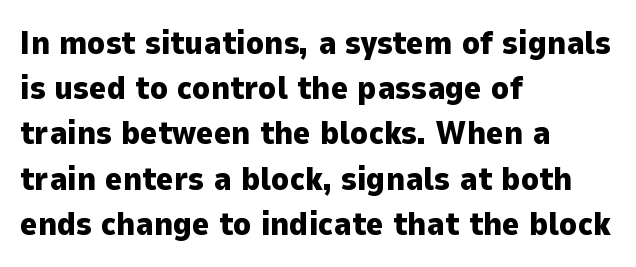
Q: Is the text bold? A: Yes.
Q: Is the text italic (slanted)? A: No, it is upright.
Q: Is the typeface a serif or a sans-serif typeface? A: Sans-serif.
Q: Is the text underlined? A: No.
Q: How is the paragraph aligned? A: Left-aligned.
Q: Is the spacing between letters normal or unusually wide? A: Normal.
Q: Is the spacing between lines tight, normal or loose? A: Normal.
Q: Width (condensed, normal, or wide)? A: Normal.
Q: Stroke contrast? A: Low.
Q: x-height? A: Medium.
Q: Monospaced? A: No.
